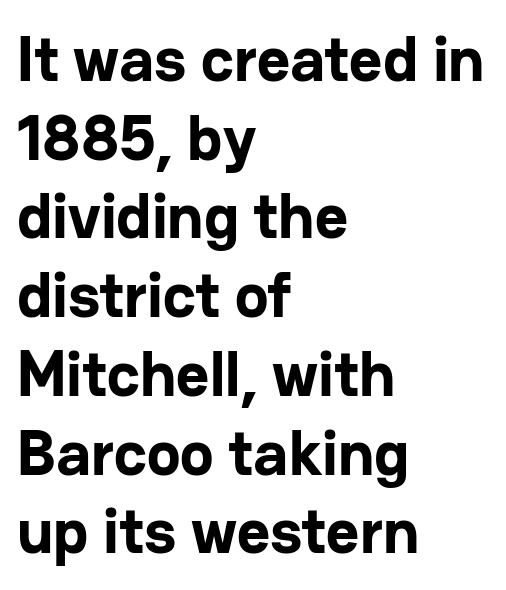
Do the characters align in a grid? No, the font is proportional. The letters stand upright; this is a roman face. Honestly, the letter spacing is just normal — you wouldn't notice it. These words are printed bold, with thick strokes throughout. The strip under each line holds only bare page. Each line starts at the same left margin while the right side varies.
